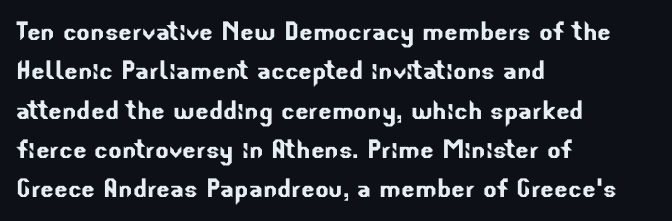
Font category for this specimen: sans-serif. Alignment: flush left. You could call the tracking neutral — neither tight nor loose. Glance below the letters and you will spot only blank space.
